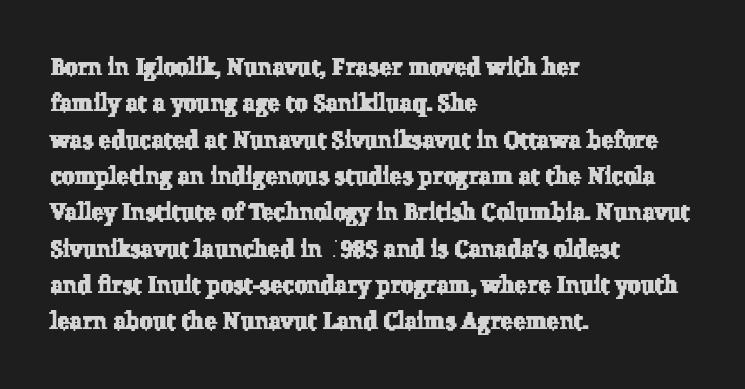
Type without underlining. The ragged edge is on the right, which tells us the setting is flush left. Regarding leading, the lines here are spaced in the standard way. Caption: standard tracking, unaltered.
